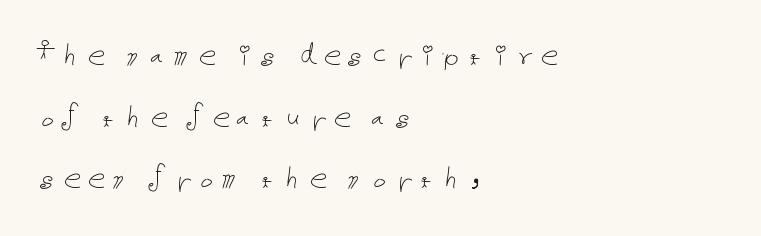
Q: Is the text bold? A: No.
Q: Is the text italic (slanted)? A: No, it is upright.
Q: Is the text underlined? A: No.
Q: How is the paragraph aligned? A: Left-aligned.
Q: Width (condensed, normal, or wide)? A: Normal.
Q: Stroke contrast? A: Low.
Q: x-height? A: Medium.
